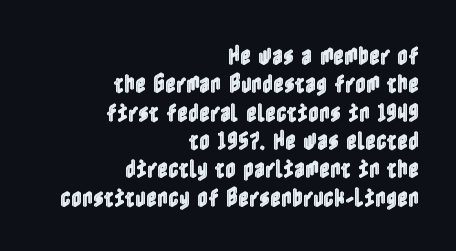
{"italic": "no", "underline": "no", "align": "right", "line_spacing": "normal", "line_spacing_ratio": 1.35, "letter_spacing": "normal", "letter_spacing_em": 0.0, "glyph_px": 21}
